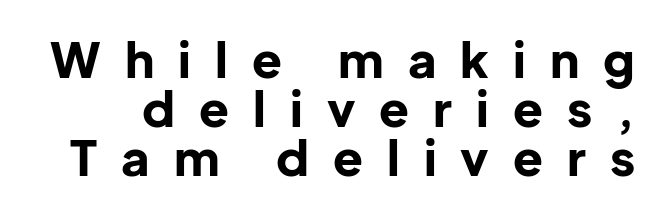
The tracking jumps out immediately: characters are airy and widely separated. Each glyph is drawn with heavy, bold strokes. Leading is clearly below the norm, producing a dense column. The typeface chosen for these lines omits serifs. A typesetter would call this proportional, since set widths differ per character.
